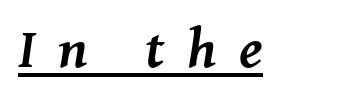
The image shows 56 px semibold serif type, italic (leaning right); set unusually wide letter spacing (+0.4 em), underlined; medium stroke contrast and a medium x-height.
